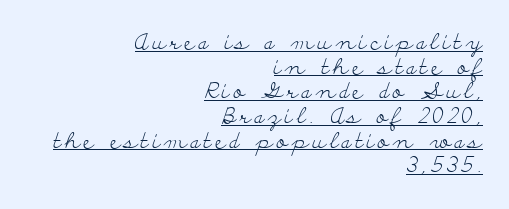
In designer terms, the underline attribute is active on this setting. If you measured baseline to baseline, you'd find a short distance. A light-to-regular cut is what we see here. Each line ends at the same right margin while the left side varies.
